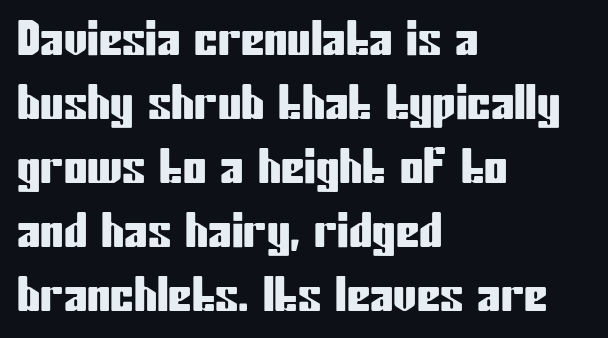
{"serif": "no", "italic": "no", "width": "condensed", "stroke_contrast": "low", "x_height": "medium", "monospaced": "no", "underline": "no", "align": "left", "line_spacing": "normal", "line_spacing_ratio": 1.36, "letter_spacing": "normal", "letter_spacing_em": 0.0, "glyph_px": 47}
